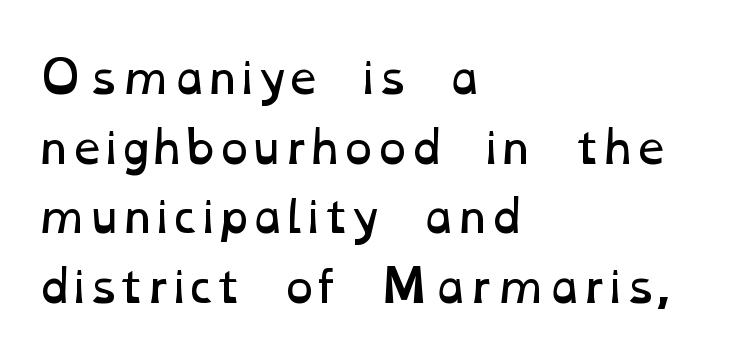
A typesetter would call this proportional, since set widths differ per character. A bare baseline throughout the passage. Regarding leading, the lines here are spaced in the standard way. A student would call this left alignment; a typographer would say flush left, rag right.
